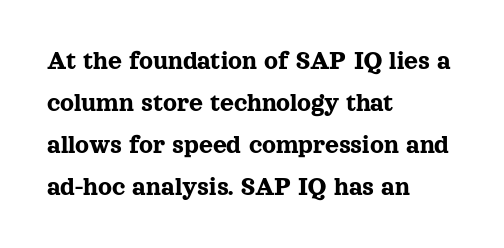
{"italic": "no", "underline": "no", "align": "left", "line_spacing": "normal", "line_spacing_ratio": 1.55, "letter_spacing": "normal", "letter_spacing_em": 0.0, "glyph_px": 27}
